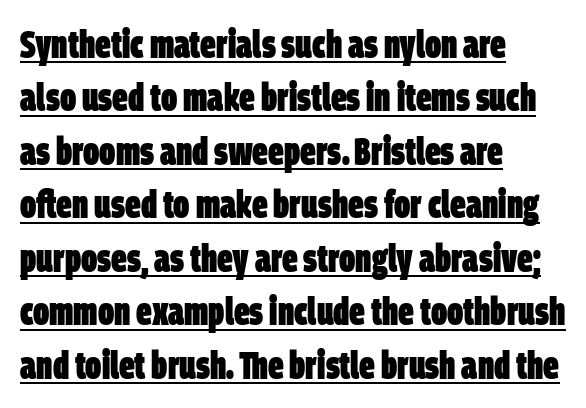
Strokes here are thick enough to call this a true bold. Words appear dense and cohesive because spacing is normal. Each letter keeps its own natural width here, so spacing adapts to shape. Regarding serifs, this sample does without them. The lines sit at an ordinary, default distance from one another.
